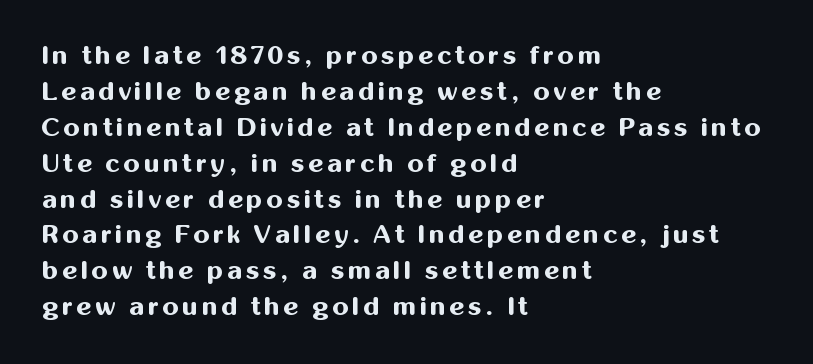
The string is rendered with underlining switched off. Heavy, bold letterforms. One glance says typical: line gaps are just what's usual. A roman cut, with each character standing at attention. The typesetter chose a ragged-right arrangement here.
